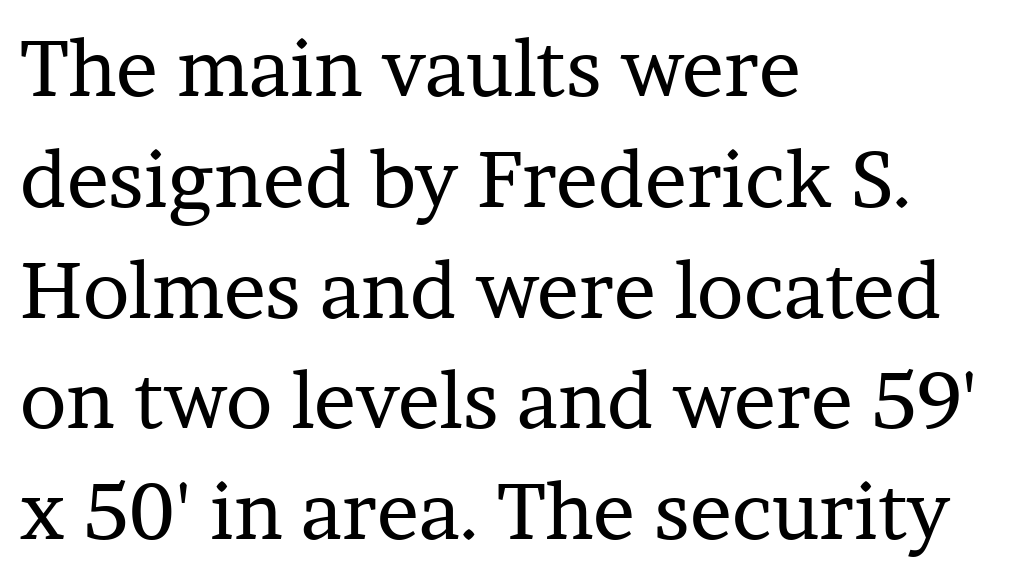
The image shows 78 px regular-weight serif type, upright; set left-aligned, normal line spacing (1.42x), normal letter spacing, not underlined; low stroke contrast and a medium x-height.
